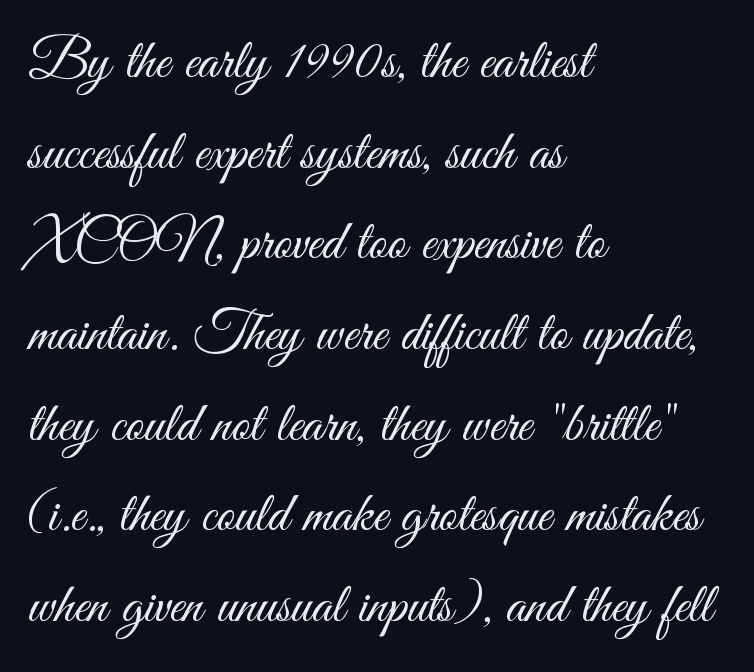
{"serif": "no", "bold": "no", "weight": "light", "width": "condensed", "stroke_contrast": "medium", "x_height": "small", "monospaced": "no", "underline": "no", "align": "left", "line_spacing": "normal", "line_spacing_ratio": 1.59, "letter_spacing": "normal", "letter_spacing_em": 0.0, "glyph_px": 57}
